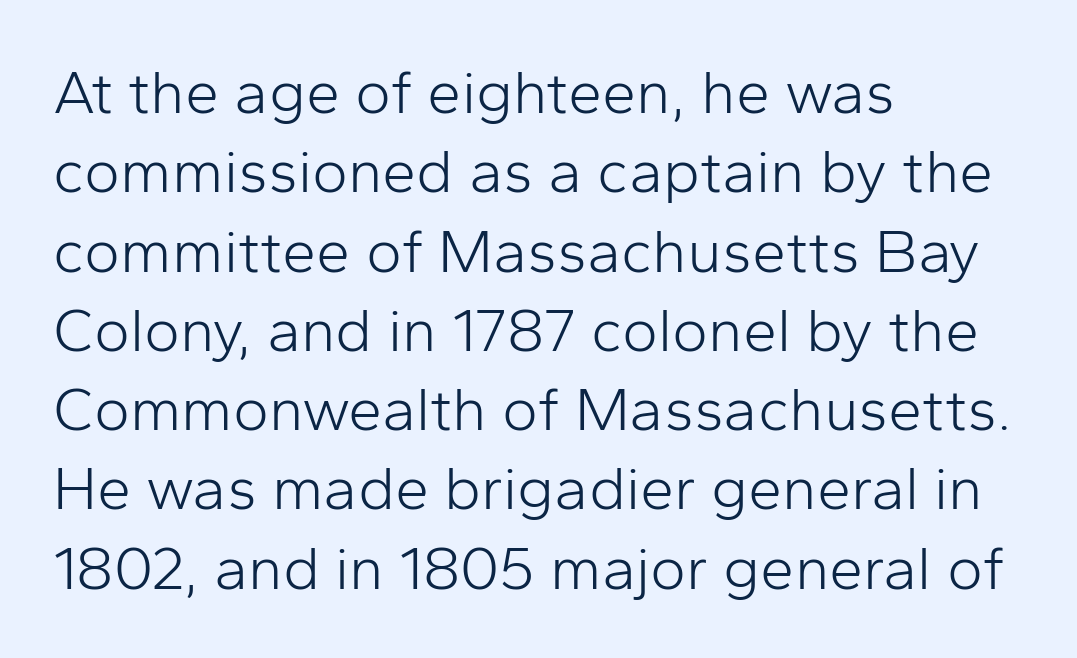
The image shows 61 px light sans-serif type, upright; set left-aligned, normal line spacing (1.3x), normal letter spacing, not underlined; low stroke contrast and a medium x-height.
